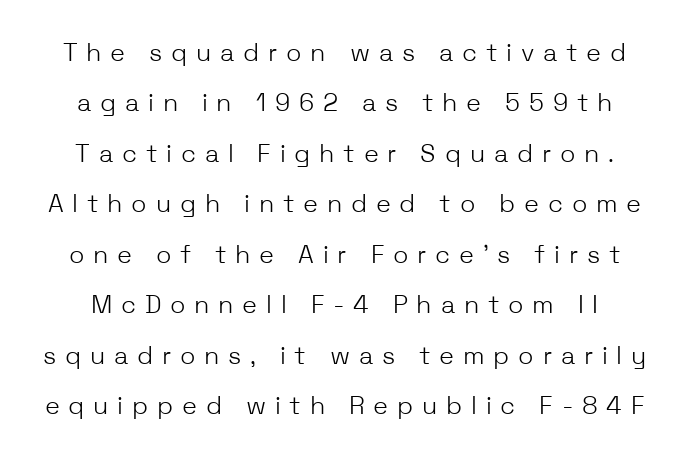
Q: Is the text bold? A: No.
Q: Is the text italic (slanted)? A: No, it is upright.
Q: Is the text underlined? A: No.
Q: Is the spacing between letters normal or unusually wide? A: Unusually wide.
Q: Is the spacing between lines tight, normal or loose? A: Loose.
